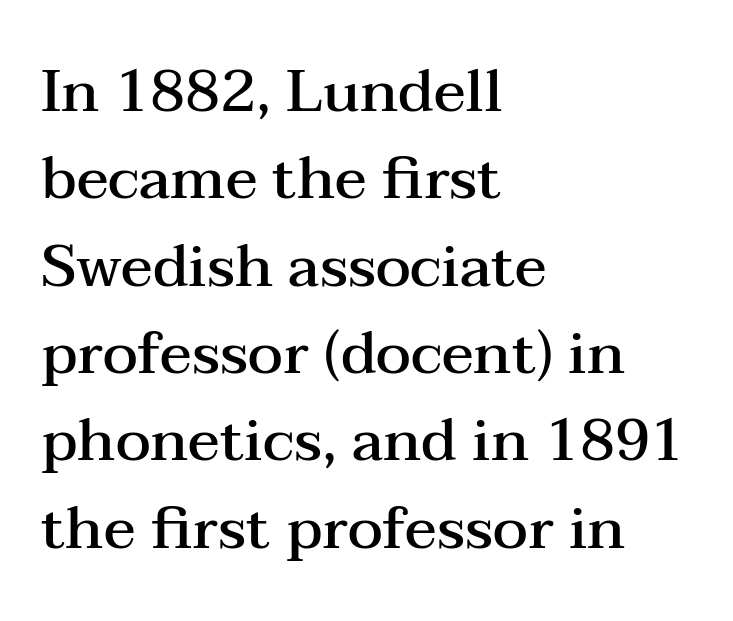
{"serif": "yes", "italic": "no", "bold": "semi", "weight": "semibold", "width": "wide", "stroke_contrast": "medium", "x_height": "medium", "monospaced": "no", "underline": "no", "align": "left", "line_spacing": "normal", "line_spacing_ratio": 1.48, "letter_spacing": "normal", "letter_spacing_em": 0.0, "glyph_px": 59}
